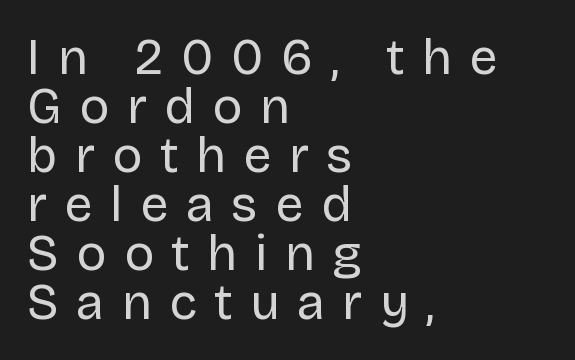
The image shows 50 px regular-weight sans-serif type, upright; set left-aligned, tight line spacing (0.98x), unusually wide letter spacing (+0.35 em), not underlined; low stroke contrast and a large x-height.
